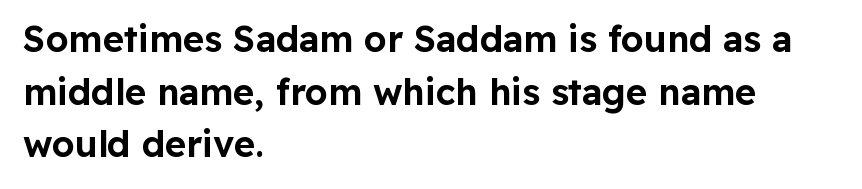
Q: Is the text italic (slanted)? A: No, it is upright.
Q: Is the typeface a serif or a sans-serif typeface? A: Sans-serif.
Q: Is the text underlined? A: No.
Q: How is the paragraph aligned? A: Left-aligned.
Q: Is the spacing between letters normal or unusually wide? A: Normal.
Q: Is the spacing between lines tight, normal or loose? A: Normal.
Q: Width (condensed, normal, or wide)? A: Normal.
Q: Stroke contrast? A: Low.
Q: x-height? A: Medium.
Q: Monospaced? A: No.
